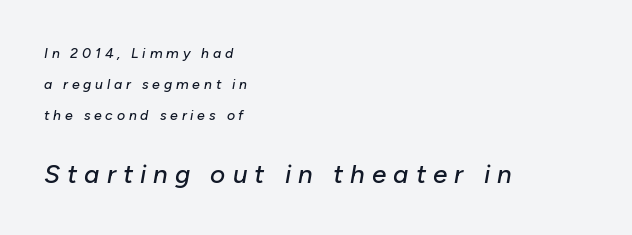
The image shows 26 px text type, italic (leaning right); set left-aligned, loose line spacing (2.23x), unusually wide letter spacing (+0.27 em), not underlined; the second (bottom) block is 1.86x larger.
